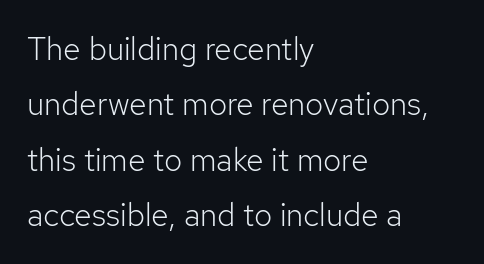
The line texture is even and compact thanks to regular tracking. Proportional: the letters do not fall into vertical columns. Bare-footed words on every line. Stems here are at most as thick as an everyday book face. The text was rendered using a sans face with plain stroke endings. A classic flush-left, rag-right setting is used for this passage.
